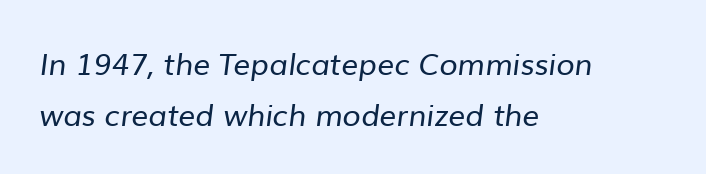
{"serif": "no", "bold": "no", "weight": "regular", "width": "normal", "stroke_contrast": "low", "x_height": "medium", "monospaced": "no", "underline": "no", "align": "left", "line_spacing": "normal", "line_spacing_ratio": 1.7, "letter_spacing": "normal", "letter_spacing_em": 0.0, "glyph_px": 30}
